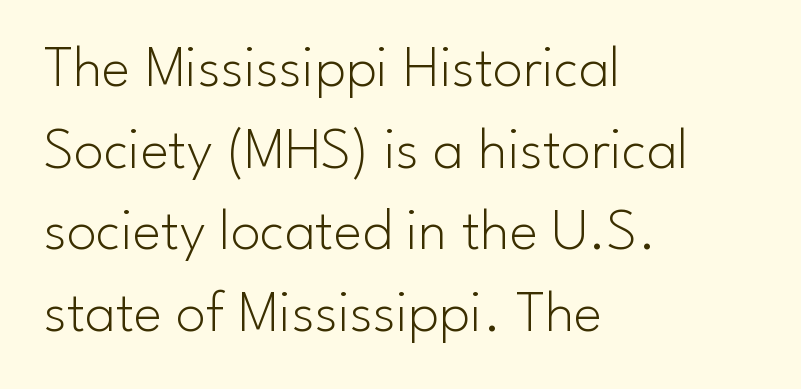
The image shows 60 px light sans-serif type, upright; set left-aligned, normal line spacing (1.36x), normal letter spacing, not underlined; low stroke contrast and a small x-height.
